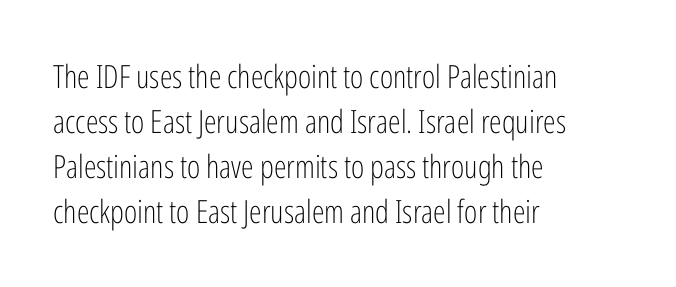
Q: Is the text bold? A: No.
Q: Is the text italic (slanted)? A: No, it is upright.
Q: Is the typeface a serif or a sans-serif typeface? A: Sans-serif.
Q: Is the text underlined? A: No.
Q: How is the paragraph aligned? A: Left-aligned.
Q: Is the spacing between letters normal or unusually wide? A: Normal.
Q: Is the spacing between lines tight, normal or loose? A: Normal.
Q: Width (condensed, normal, or wide)? A: Condensed.
Q: Stroke contrast? A: Low.
Q: x-height? A: Medium.
Q: Monospaced? A: No.
